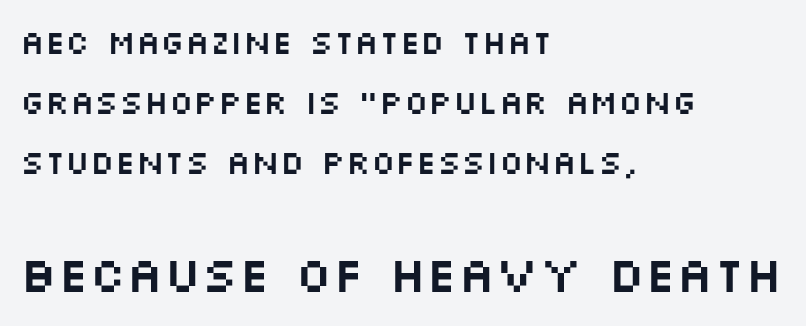
A typesetter would label this face a sans. Unmarked baselines from the first word to the last. Tall strokes in this sample are plumb rather than angled. Typesetter's note — lower block bumped up in size, upper block left smaller. The gaps between neighbouring characters are ordinary and unremarkable. Spacing verdict: proportional, widths tailored to each character.
